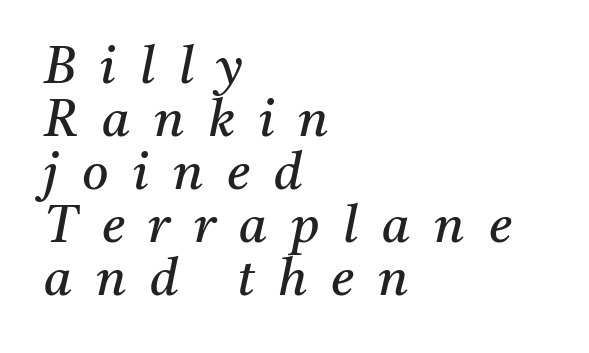
Tracking here is generous; glyphs stand well apart from one another. Note the varied advance widths — an 'i' is clearly narrower than an 'm'. This reads as an unemphasized weight, regular at the heaviest. Horizontal bands of white between lines are thin slivers.
